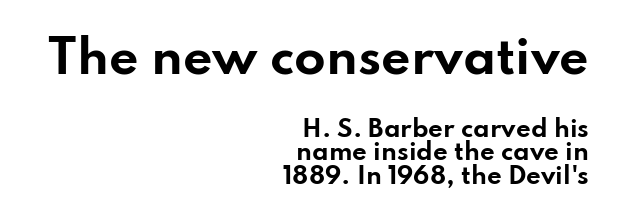
Is the type bold? Yes — the strokes are clearly thick and heavy. Caption: multi-line text, flush right, ragged left. The space beneath each line is pristine and unruled. The vertical gap from one line to the next is small.
